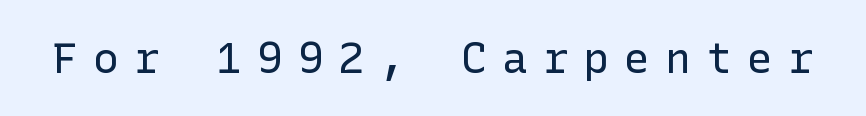
The image shows 43 px regular-weight sans-serif type, upright; set unusually wide letter spacing (+0.35 em), not underlined; low stroke contrast and a medium x-height.
